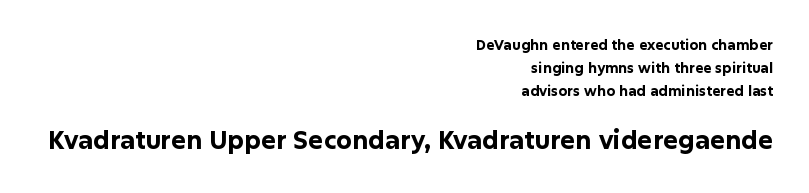
The image shows 25 px bold type, upright; set right-aligned, normal line spacing (1.63x), normal letter spacing, not underlined; the second (bottom) block is 1.79x larger.
